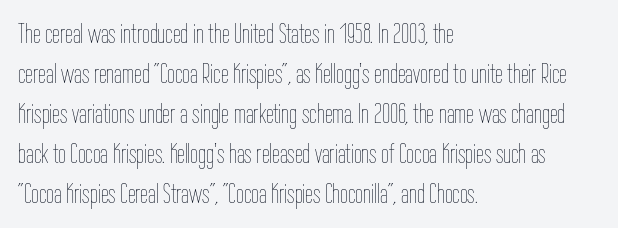
The type is set solid horizontally, with unmodified tracking. The face used here is proportionally spaced, like ordinary book or web type. Vertically, the passage feels balanced, rows spaced as you'd expect. Unlike italic type, these characters show no tilt at all. Caption: multi-line text, flush left, ragged right. Plain, unruled lines of type.
